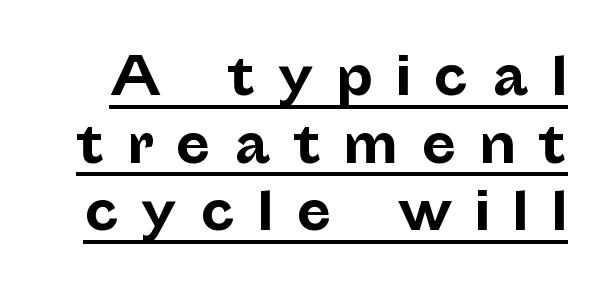
Q: Is the text bold? A: Yes.
Q: Is the text italic (slanted)? A: No, it is upright.
Q: Is the typeface a serif or a sans-serif typeface? A: Sans-serif.
Q: Is the text underlined? A: Yes.
Q: Is the spacing between letters normal or unusually wide? A: Unusually wide.
Q: Is the spacing between lines tight, normal or loose? A: Normal.
Q: Width (condensed, normal, or wide)? A: Normal.
Q: Stroke contrast? A: Low.
Q: x-height? A: Medium.
Q: Monospaced? A: No.
